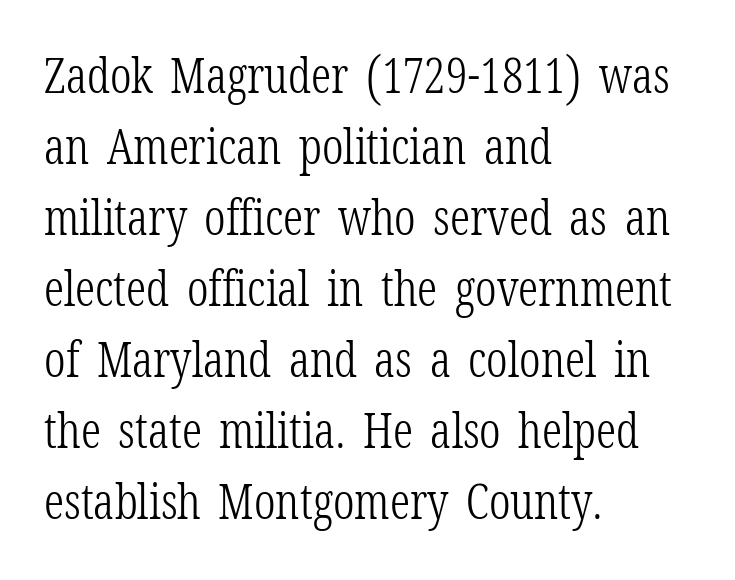
Q: Is the text bold? A: No.
Q: Is the text italic (slanted)? A: No, it is upright.
Q: Is the typeface a serif or a sans-serif typeface? A: Serif.
Q: Is the text underlined? A: No.
Q: How is the paragraph aligned? A: Left-aligned.
Q: Is the spacing between letters normal or unusually wide? A: Normal.
Q: Is the spacing between lines tight, normal or loose? A: Normal.
Q: Width (condensed, normal, or wide)? A: Condensed.
Q: Stroke contrast? A: Low.
Q: x-height? A: Medium.
Q: Monospaced? A: No.
